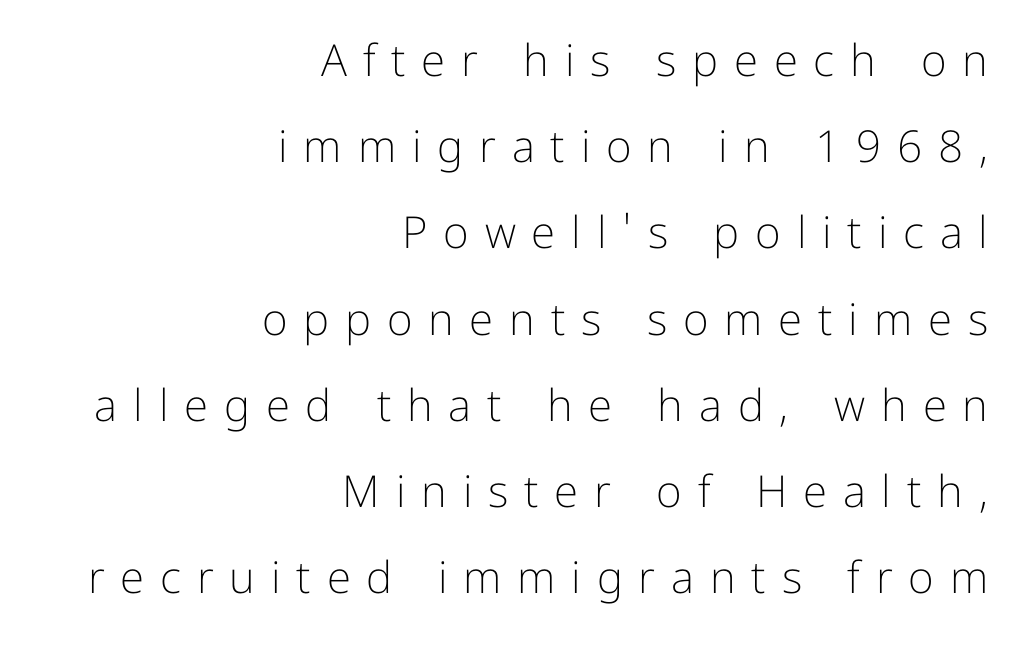
The face used here is a sans, in the tradition of grotesques and geometrics. Baseline-to-baseline distance is far greater than the letter height. The strip under each line holds only bare page. The strokes carry an ordinary text weight at most.
